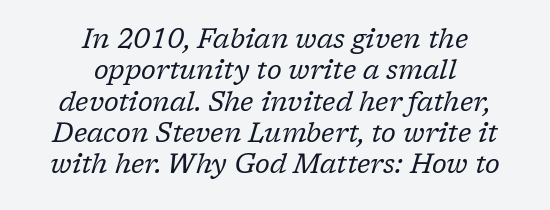
The image shows 27 px text type, italic (leaning right); set centered, line spacing 1.16x, normal letter spacing, not underlined.
